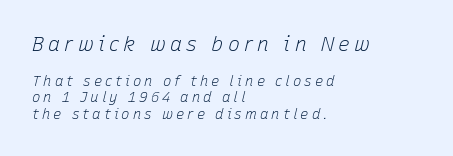
Q: Is the text bold? A: No.
Q: Is the text italic (slanted)? A: Yes, it leans right by about 15 degrees.
Q: Is the text underlined? A: No.
Q: How is the paragraph aligned? A: Left-aligned.
Q: Is the spacing between letters normal or unusually wide? A: Unusually wide.
Q: Which block of text is set in a larger size, the first (top) or the second (bottom)? A: The first (top) one.
